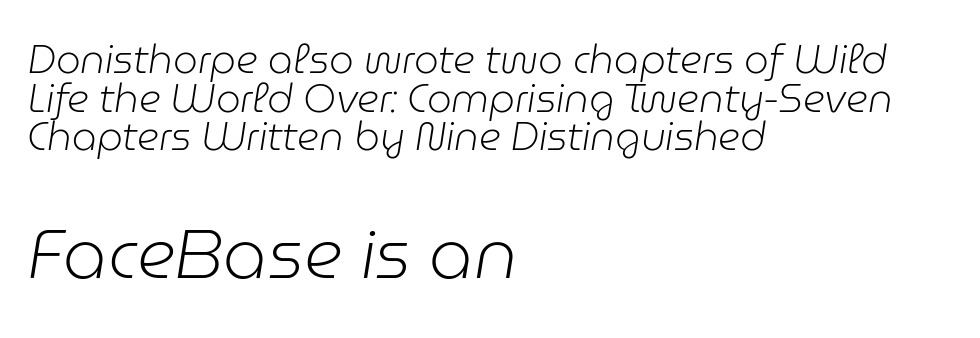
The image shows 69 px light type, italic (leaning right); set left-aligned, tight line spacing (0.99x), normal letter spacing, not underlined; the second (bottom) block is 1.77x larger; low stroke contrast and a medium x-height.
